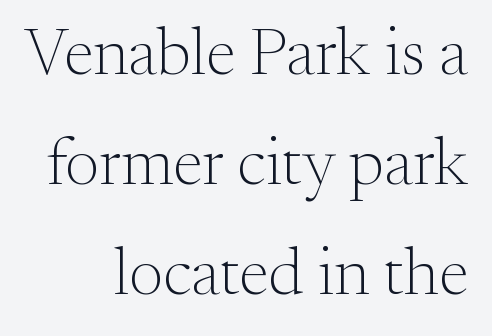
{"serif": "yes", "italic": "no", "bold": "no", "weight": "light", "width": "normal", "stroke_contrast": "medium", "x_height": "small", "monospaced": "no", "underline": "no", "align": "right", "line_spacing": "normal", "line_spacing_ratio": 1.64, "letter_spacing": "normal", "letter_spacing_em": 0.0, "glyph_px": 67}
